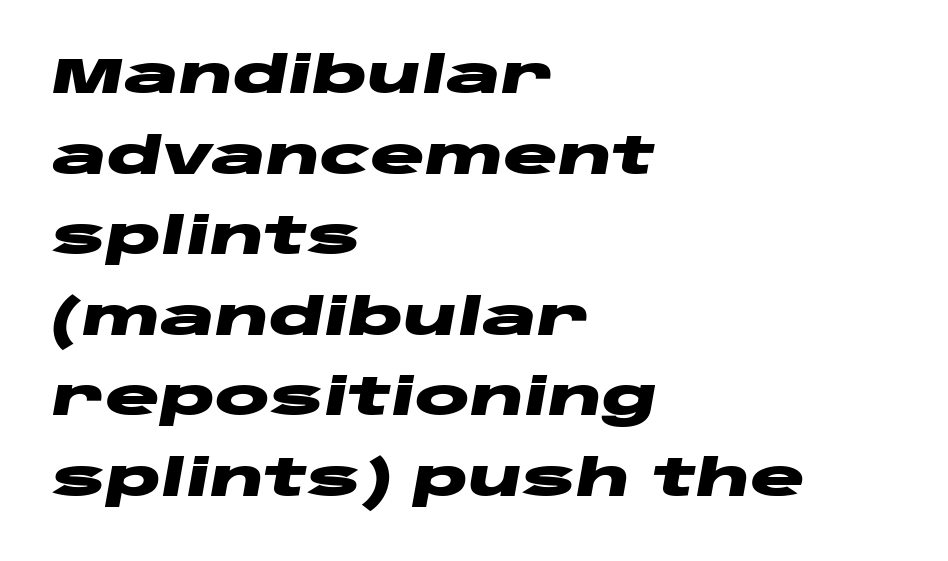
Q: Is the text bold? A: Yes.
Q: Is the text italic (slanted)? A: Yes, it leans right by about 10 degrees.
Q: Is the text underlined? A: No.
Q: How is the paragraph aligned? A: Left-aligned.
Q: Is the spacing between letters normal or unusually wide? A: Normal.
Q: Is the spacing between lines tight, normal or loose? A: Normal.
Q: Width (condensed, normal, or wide)? A: Wide.
Q: Stroke contrast? A: Low.
Q: x-height? A: Large.
Q: Monospaced? A: No.
